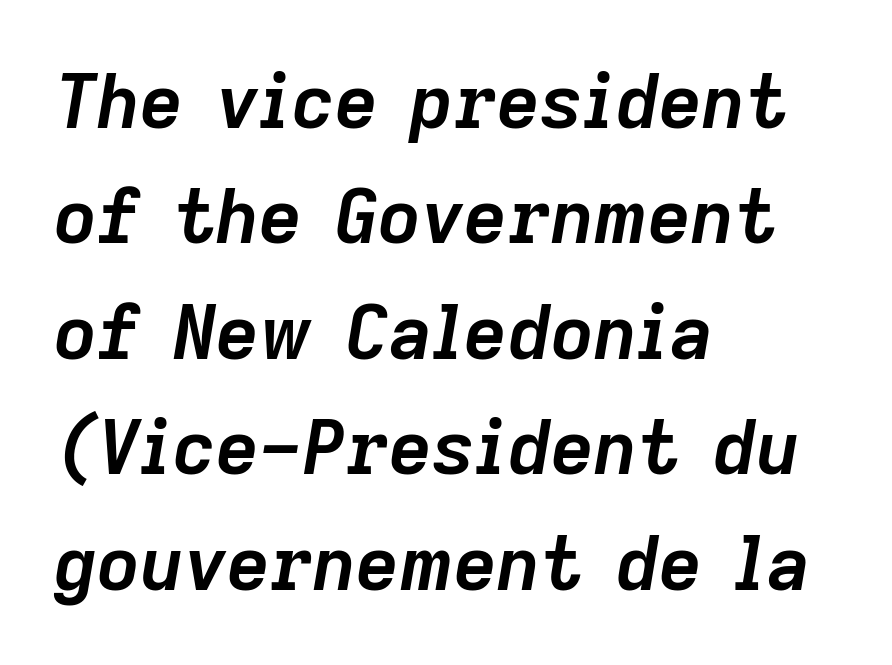
{"italic": "yes", "lean": "right", "slant_degrees": 9, "bold": "yes", "weight": "semibold", "width": "normal", "stroke_contrast": "low", "x_height": "medium", "monospaced": "no", "underline": "no", "align": "left", "line_spacing": "normal", "line_spacing_ratio": 1.54, "letter_spacing": "normal", "letter_spacing_em": 0.0, "glyph_px": 75}
